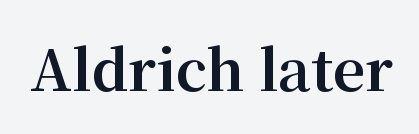
The image shows 56 px bold serif type, upright; set normal letter spacing, not underlined; medium stroke contrast and a medium x-height.
